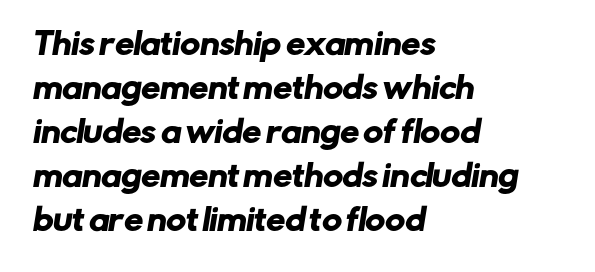
{"serif": "no", "width": "normal", "stroke_contrast": "low", "x_height": "medium", "monospaced": "no", "underline": "no", "align": "left", "line_spacing": "normal", "line_spacing_ratio": 1.47, "letter_spacing": "normal", "letter_spacing_em": 0.0, "glyph_px": 30}
